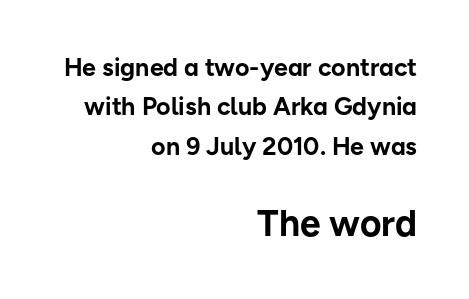
The image shows 37 px bold sans-serif type, upright; set right-aligned, normal line spacing (1.58x), normal letter spacing, not underlined; the second (bottom) block is 1.48x larger; low stroke contrast and a medium x-height.
